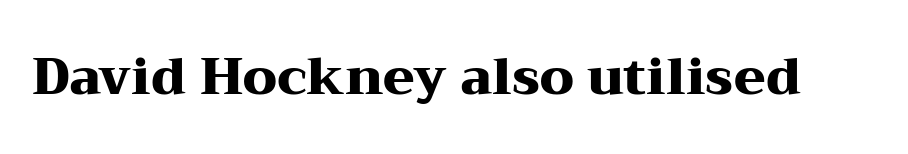
To sum up the face: it has serifs. Typesetter's note: full bold, strokes at maximum text heaviness. The font's upright variant was chosen for this text. Descender tails drop into unmarked territory. Between one letter and the next there's only the usual sliver of space. Varying glyph widths throughout — classic text-font behaviour.
